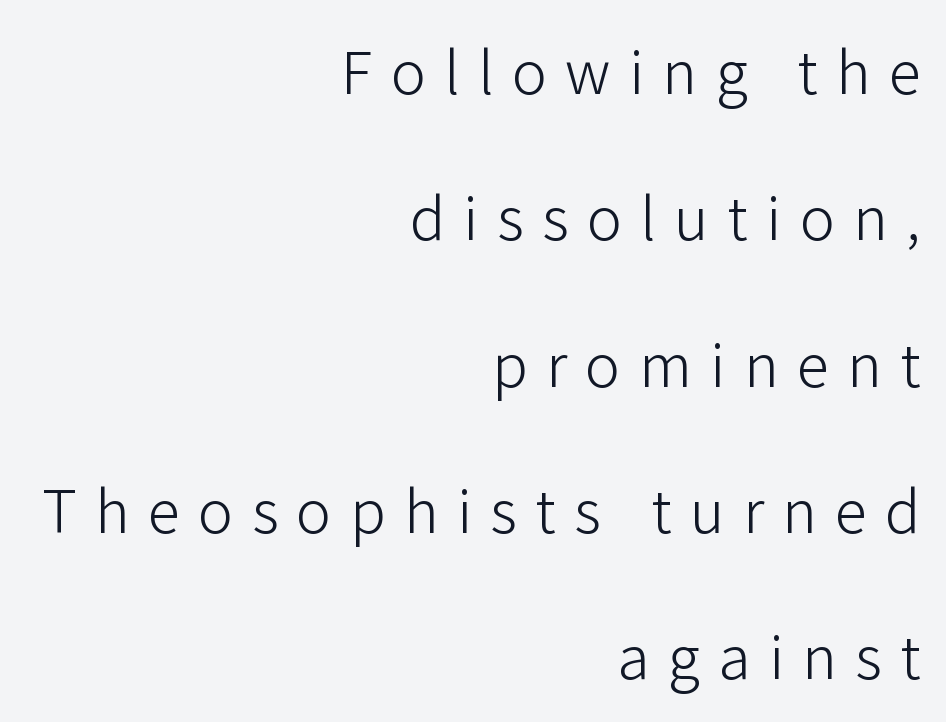
The image shows 59 px light sans-serif type, upright; set right-aligned, loose line spacing (2.48x), unusually wide letter spacing (+0.31 em), not underlined; low stroke contrast and a medium x-height.
